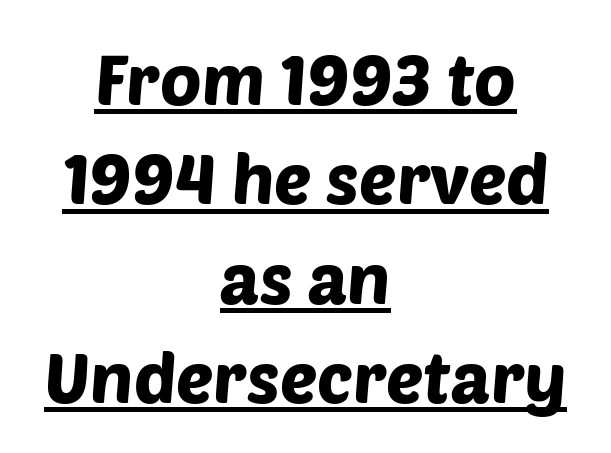
Q: Is the typeface a serif or a sans-serif typeface? A: Sans-serif.
Q: Is the text underlined? A: Yes.
Q: How is the paragraph aligned? A: Centered.
Q: Is the spacing between letters normal or unusually wide? A: Normal.
Q: Is the spacing between lines tight, normal or loose? A: Normal.
Q: Width (condensed, normal, or wide)? A: Normal.
Q: Stroke contrast? A: Low.
Q: x-height? A: Large.
Q: Monospaced? A: No.
